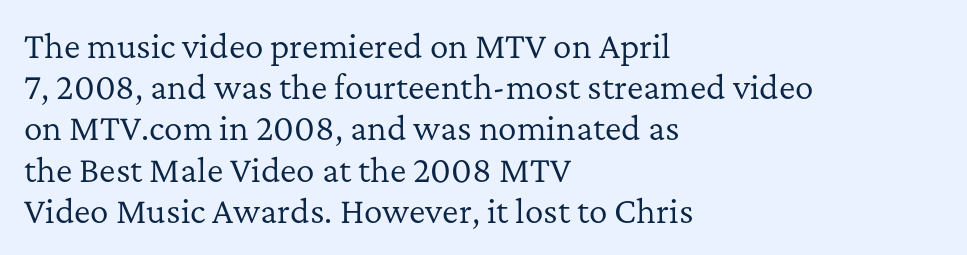
The font sits on the lighter half of the weight spectrum, regular included. Decoration check: the copy has no underline. The lettering holds an erect, upright posture throughout. These lines keep a tight, regular rhythm from letter to letter. Regarding leading, the lines here are spaced in the standard way. Line starts are locked; line ends wander.
